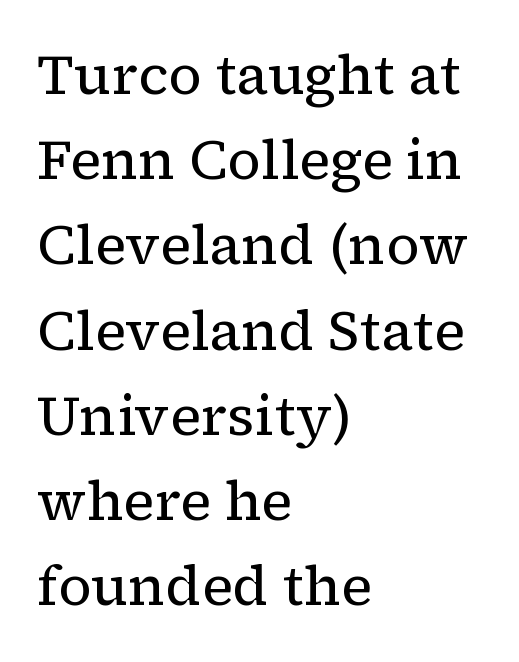
The image shows 55 px regular-weight serif type, upright; set left-aligned, normal line spacing (1.55x), normal letter spacing, not underlined; low stroke contrast and a medium x-height.
